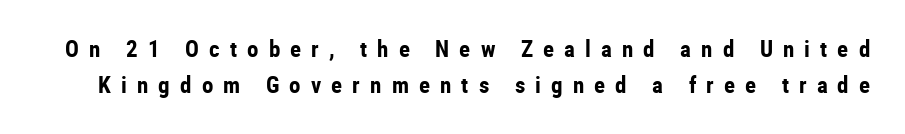
{"italic": "no", "bold": "yes", "underline": "no", "line_spacing": "normal", "line_spacing_ratio": 1.56, "letter_spacing": "wide", "letter_spacing_em": 0.44, "glyph_px": 23}
